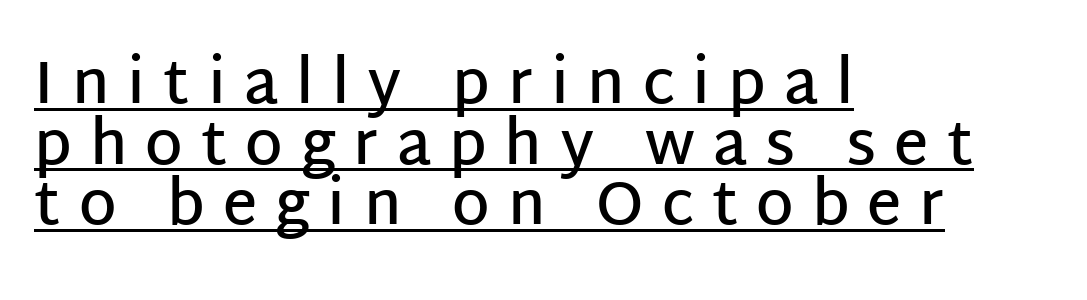
{"serif": "no", "italic": "no", "bold": "semi", "weight": "semibold", "width": "normal", "stroke_contrast": "low", "x_height": "large", "monospaced": "no", "underline": "yes", "align": "left", "line_spacing": "tight", "line_spacing_ratio": 1.01, "letter_spacing": "wide", "letter_spacing_em": 0.3, "glyph_px": 60}
